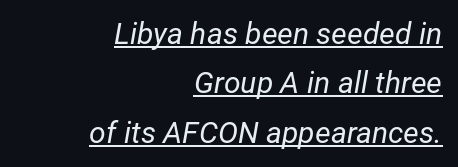
The image shows 30 px regular-weight type, italic (leaning right); set right-aligned, normal line spacing (1.65x), normal letter spacing, underlined; low stroke contrast and a medium x-height.
